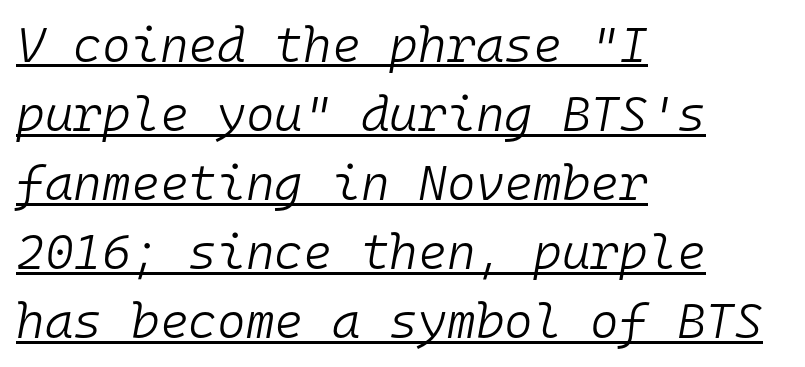
This sample has the even, mechanical cadence of fixed-width lettering. A typesetter would mark this as italic. Short note: letters normally spaced. Notice how a bar underscores the lettering throughout.
